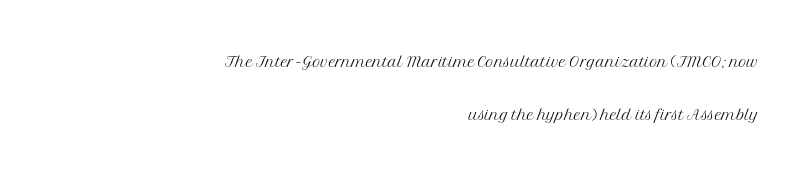
The passage shown is not bold in any degree. No extra tracking has been applied to these lines. Line ends are locked; line starts wander. The space beneath each line is pristine and unruled. Airy leading.
